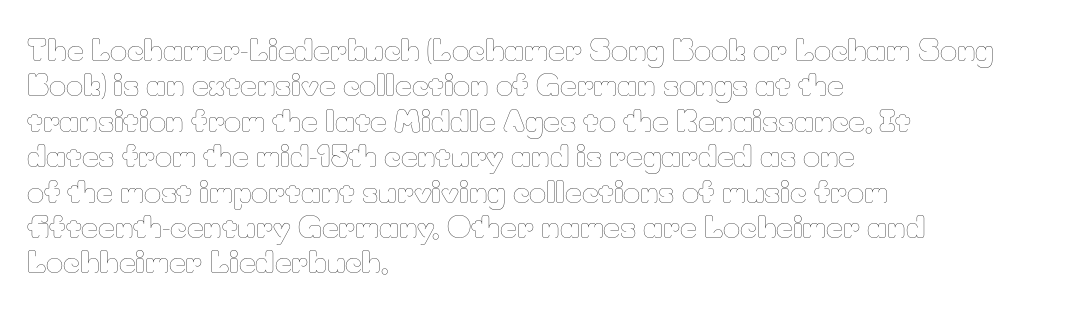
The image shows 29 px thin type, upright; set left-aligned, line spacing 1.22x, normal letter spacing, not underlined; low stroke contrast and a small x-height.
